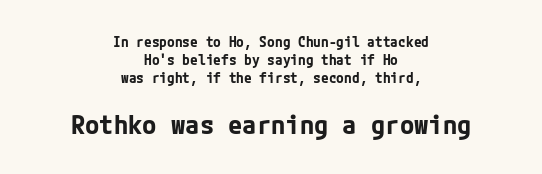
Designer's note — italics off, roman on. The tracking reads as untouched default to a designer's eye. Does the bottom block carry the larger type? Yes, it does. In CSS terms this would be text-align: center. Is there much room between lines? A standard amount, neither cramped nor airy.
